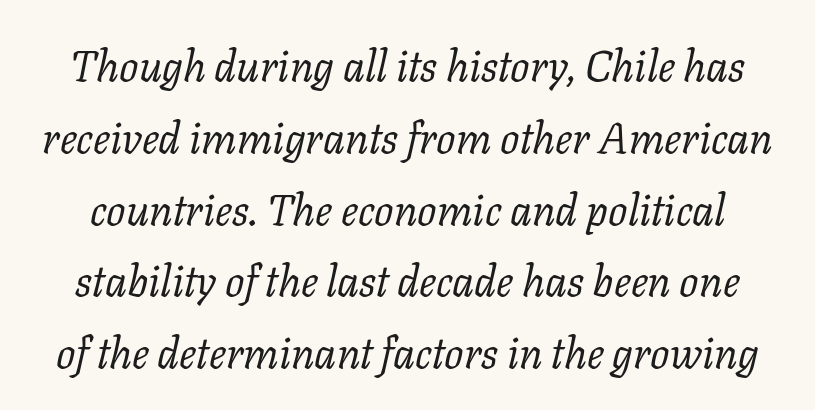
Q: Is the text bold? A: No.
Q: Is the text italic (slanted)? A: Yes, it leans right by about 11 degrees.
Q: Is the typeface a serif or a sans-serif typeface? A: Serif.
Q: Is the text underlined? A: No.
Q: Is the spacing between letters normal or unusually wide? A: Normal.
Q: Is the spacing between lines tight, normal or loose? A: Normal.
Q: Width (condensed, normal, or wide)? A: Normal.
Q: Stroke contrast? A: Low.
Q: x-height? A: Medium.
Q: Monospaced? A: No.
